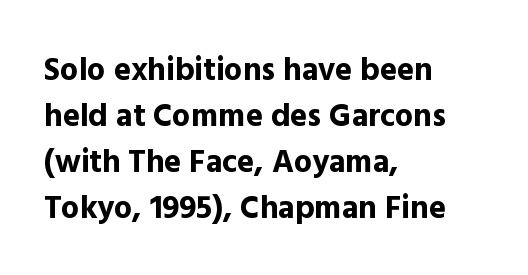
{"serif": "no", "italic": "no", "bold": "yes", "weight": "bold", "width": "normal", "x_height": "medium", "monospaced": "no", "underline": "no", "align": "left", "line_spacing": "normal", "line_spacing_ratio": 1.44, "letter_spacing": "normal", "letter_spacing_em": 0.0, "glyph_px": 32}
